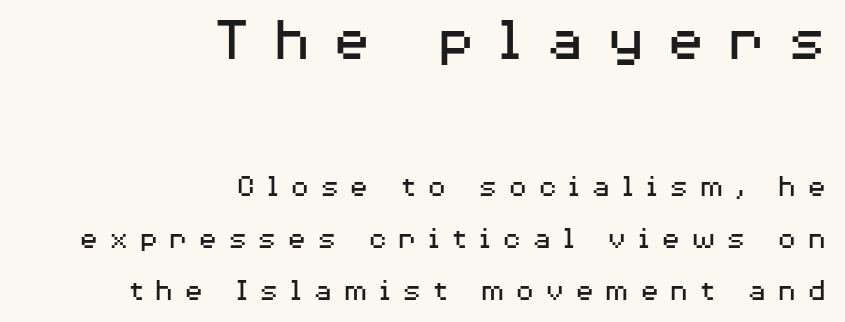
The image shows 65 px regular-weight, wide sans-serif type, upright; set right-aligned, normal line spacing (1.62x), unusually wide letter spacing (+0.32 em), not underlined; the first (top) block is 2.03x larger; medium stroke contrast and a medium x-height.
